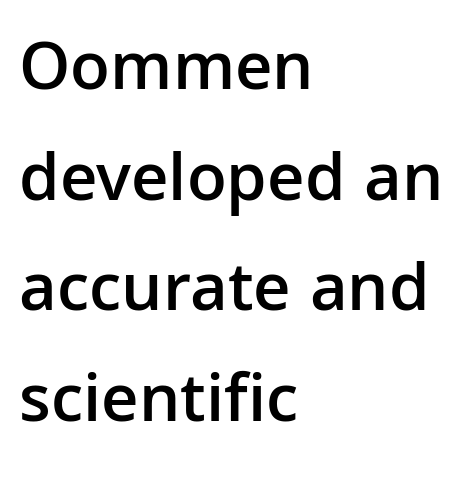
{"serif": "no", "italic": "no", "bold": "semi", "weight": "semibold", "width": "normal", "stroke_contrast": "low", "x_height": "medium", "monospaced": "no", "underline": "no", "align": "left", "line_spacing": "normal", "line_spacing_ratio": 1.58, "letter_spacing": "normal", "letter_spacing_em": 0.0, "glyph_px": 70}
